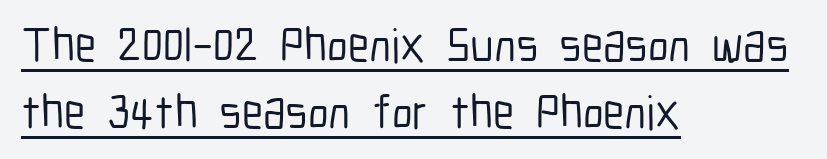
The image shows 48 px condensed sans-serif type, upright; set left-aligned, normal line spacing (1.4x), normal letter spacing, underlined; low stroke contrast and a medium x-height.
